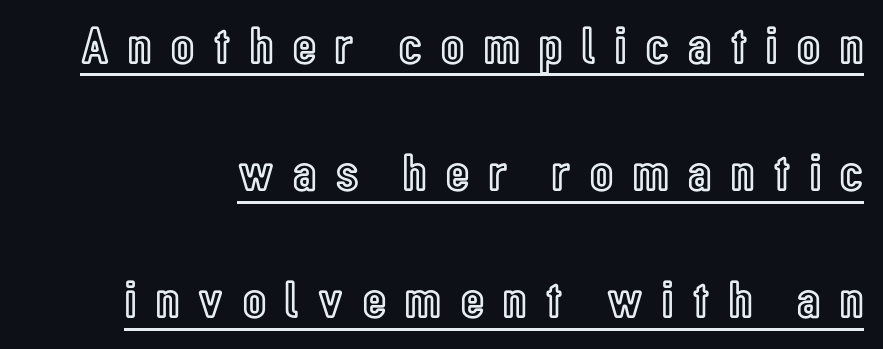
The image shows 53 px condensed type, upright; set loose line spacing (2.4x), unusually wide letter spacing (+0.37 em), underlined; a medium x-height.
